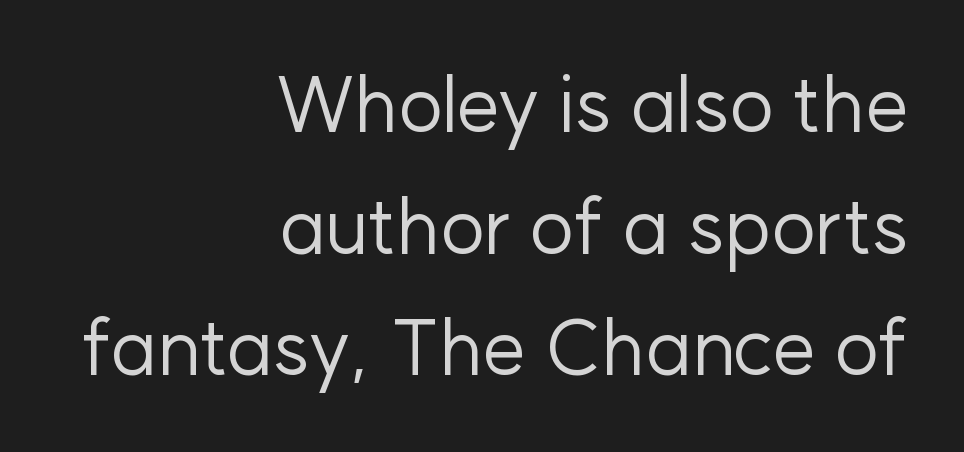
The passage shown is typed in a proportional face where columns would drift. The lettering stays uniformly vertical, giving the passage a roman look. This sample uses plain, unmodified letter spacing. Decoration check: the copy has no underline. One glance says typical: line gaps are just what's usual. The letterforms sit at book weight or below.
